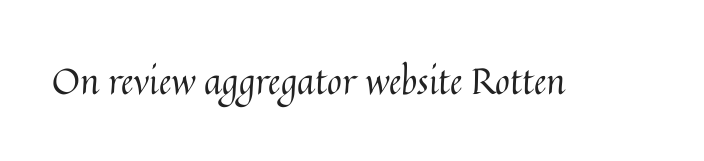
Q: Is the text bold? A: No.
Q: Is the text italic (slanted)? A: Yes.
Q: Is the text underlined? A: No.
Q: Is the spacing between letters normal or unusually wide? A: Normal.
Q: Width (condensed, normal, or wide)? A: Normal.
Q: Stroke contrast? A: Medium.
Q: x-height? A: Medium.
Q: Monospaced? A: No.
